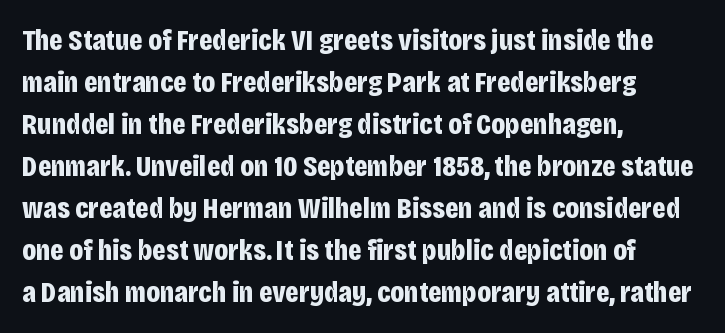
Q: Is the text bold? A: Yes.
Q: Is the text italic (slanted)? A: No, it is upright.
Q: Is the typeface a serif or a sans-serif typeface? A: Sans-serif.
Q: Is the text underlined? A: No.
Q: How is the paragraph aligned? A: Left-aligned.
Q: Is the spacing between letters normal or unusually wide? A: Normal.
Q: Is the spacing between lines tight, normal or loose? A: Normal.
Q: Width (condensed, normal, or wide)? A: Condensed.
Q: Stroke contrast? A: Low.
Q: x-height? A: Large.
Q: Monospaced? A: No.
